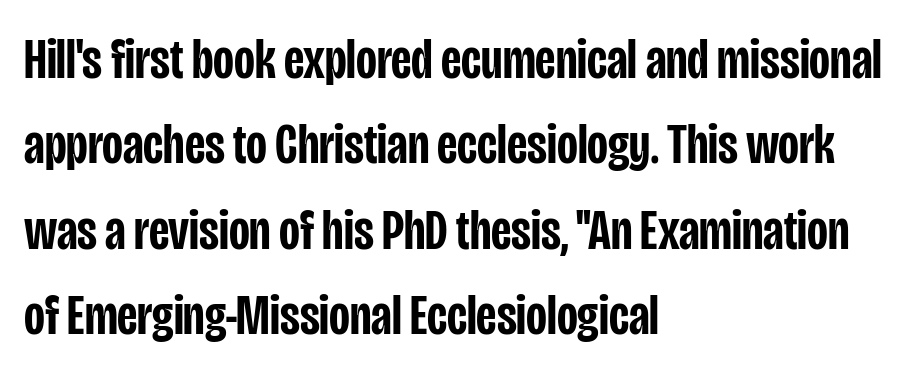
{"serif": "no", "italic": "no", "bold": "semi", "weight": "semibold", "width": "condensed", "stroke_contrast": "low", "x_height": "large", "monospaced": "no", "underline": "no", "align": "left", "line_spacing": "normal", "line_spacing_ratio": 1.5, "letter_spacing": "normal", "letter_spacing_em": 0.0, "glyph_px": 57}
